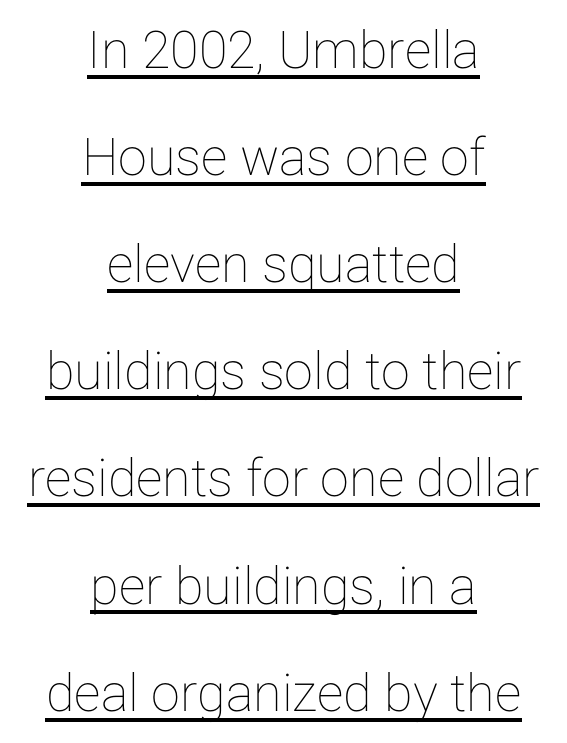
You can see a thin bar hugging the bottom of the glyphs. The passage shown has conventional tracking throughout. Leftover space on each line is divided equally before and after the words. The rendering uses natural spacing where letterforms have individual widths. The line-height multiplier appears high, well above default. Unlike italic type, these characters show no tilt at all.
